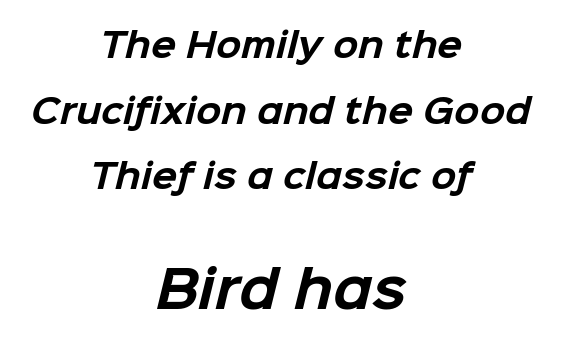
The composition opens small and finishes big. Looks like regular typesetting: each glyph gets only the width it needs. The text was rendered using a sans face with plain stroke endings. Between one letter and the next there's only the usual sliver of space.
